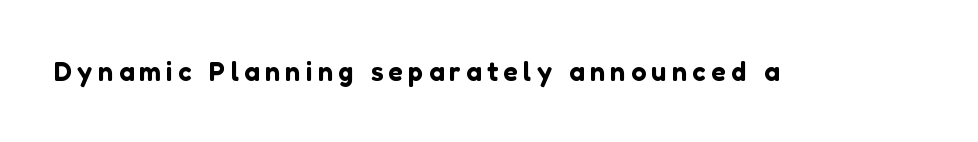
Q: Is the text italic (slanted)? A: No, it is upright.
Q: Is the text underlined? A: No.
Q: Is the spacing between letters normal or unusually wide? A: Unusually wide.
